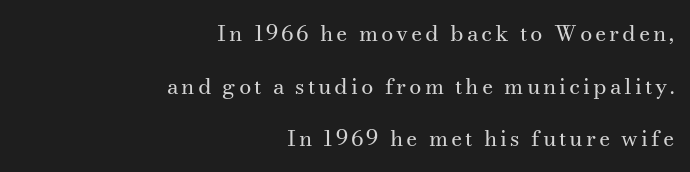
The image shows 22 px text type, upright; set right-aligned, loose line spacing (2.39x), not underlined.
